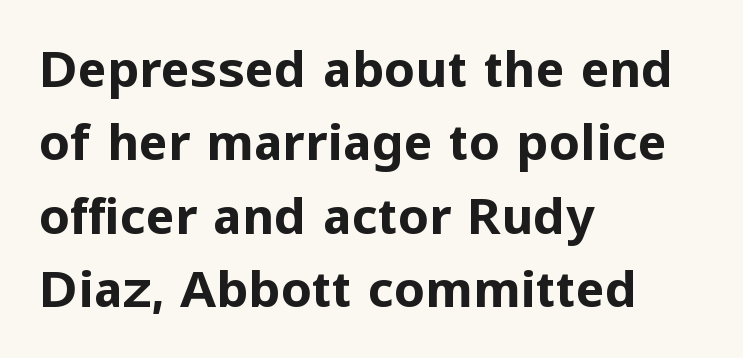
{"serif": "no", "italic": "no", "bold": "yes", "weight": "bold", "width": "normal", "stroke_contrast": "low", "x_height": "medium", "monospaced": "no", "underline": "no", "align": "left", "line_spacing": "normal", "line_spacing_ratio": 1.5, "letter_spacing": "normal", "letter_spacing_em": 0.0, "glyph_px": 49}
